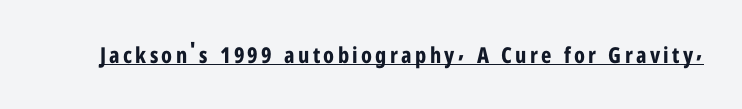
Q: Is the text bold? A: Yes.
Q: Is the text italic (slanted)? A: No, it is upright.
Q: Is the text underlined? A: Yes.
